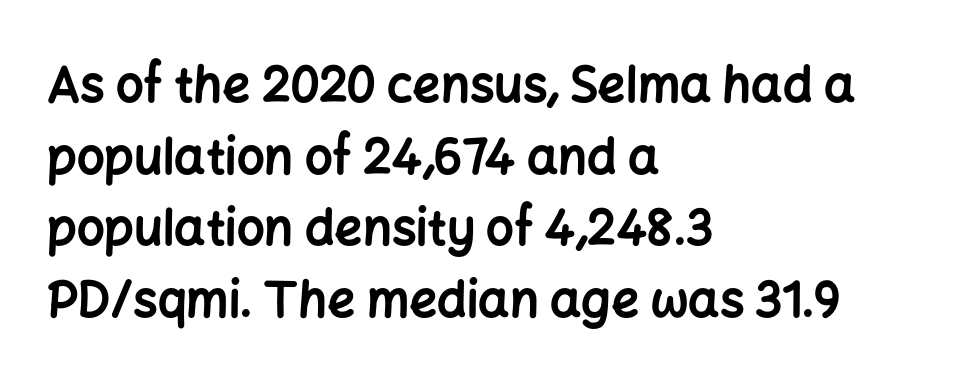
Q: Is the text bold? A: Yes.
Q: Is the text italic (slanted)? A: No, it is upright.
Q: Is the typeface a serif or a sans-serif typeface? A: Sans-serif.
Q: Is the text underlined? A: No.
Q: How is the paragraph aligned? A: Left-aligned.
Q: Is the spacing between letters normal or unusually wide? A: Normal.
Q: Is the spacing between lines tight, normal or loose? A: Normal.
Q: Width (condensed, normal, or wide)? A: Normal.
Q: Stroke contrast? A: Low.
Q: x-height? A: Medium.
Q: Monospaced? A: No.
